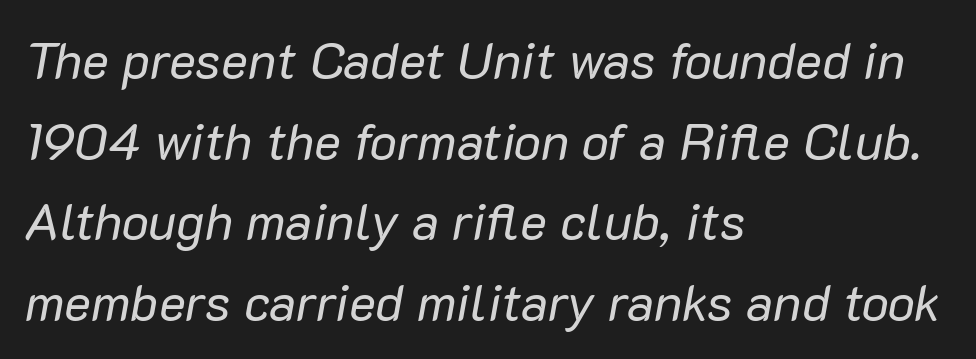
The image shows 51 px regular-weight type, italic (leaning right); set left-aligned, normal line spacing (1.58x), normal letter spacing, not underlined; low stroke contrast and a medium x-height.
